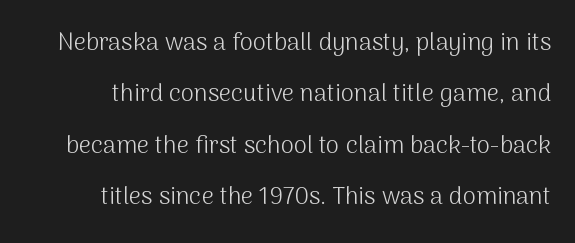
{"italic": "no", "bold": "no", "underline": "no", "line_spacing": "loose", "line_spacing_ratio": 2.14, "letter_spacing": "normal", "letter_spacing_em": 0.0, "glyph_px": 24}
